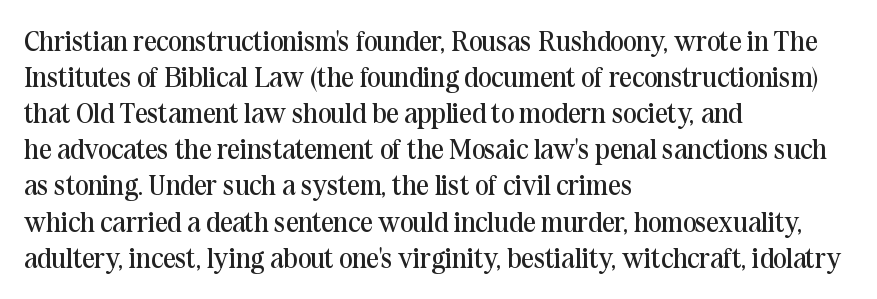
The specimen omits any rule beneath the text block's lines. A normal amount of white space separates one row of letters from the next. A quiet, ordinary-to-light weight characterises the typeface. Posture: vertical. Notice how the passage keeps a crisp vertical edge on the left only. Spacing verdict: proportional, widths tailored to each character.
